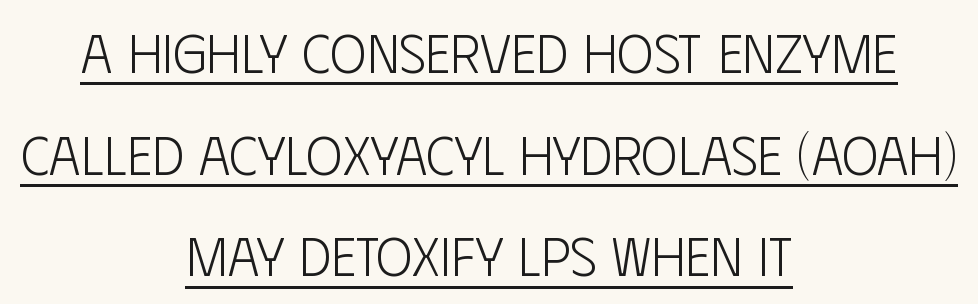
Q: Is the text bold? A: No.
Q: Is the text italic (slanted)? A: No, it is upright.
Q: Is the typeface a serif or a sans-serif typeface? A: Sans-serif.
Q: Is the text underlined? A: Yes.
Q: How is the paragraph aligned? A: Centered.
Q: Is the spacing between letters normal or unusually wide? A: Normal.
Q: Width (condensed, normal, or wide)? A: Condensed.
Q: Stroke contrast? A: Low.
Q: x-height? A: Large.
Q: Monospaced? A: No.
